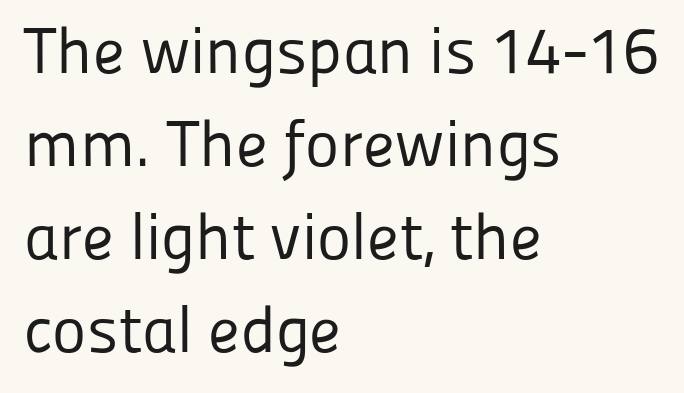
Q: Is the text bold? A: No.
Q: Is the text italic (slanted)? A: No, it is upright.
Q: Is the typeface a serif or a sans-serif typeface? A: Sans-serif.
Q: Is the text underlined? A: No.
Q: How is the paragraph aligned? A: Left-aligned.
Q: Is the spacing between letters normal or unusually wide? A: Normal.
Q: Is the spacing between lines tight, normal or loose? A: Normal.
Q: Width (condensed, normal, or wide)? A: Normal.
Q: Stroke contrast? A: Low.
Q: x-height? A: Medium.
Q: Monospaced? A: No.
